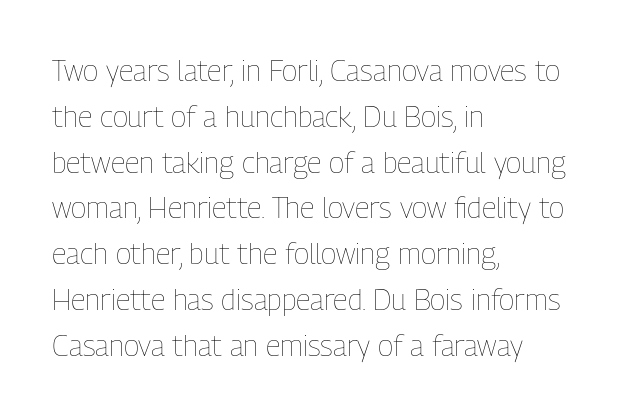
{"italic": "no", "bold": "no", "weight": "thin", "width": "condensed", "stroke_contrast": "low", "x_height": "medium", "monospaced": "no", "underline": "no", "align": "left", "line_spacing": "normal", "line_spacing_ratio": 1.58, "letter_spacing": "normal", "letter_spacing_em": 0.0, "glyph_px": 29}
